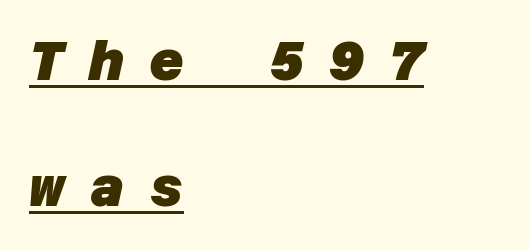
The image shows 54 px heavy sans-serif type; set left-aligned, loose line spacing (2.34x), unusually wide letter spacing (+0.46 em), underlined; low stroke contrast and a large x-height.
